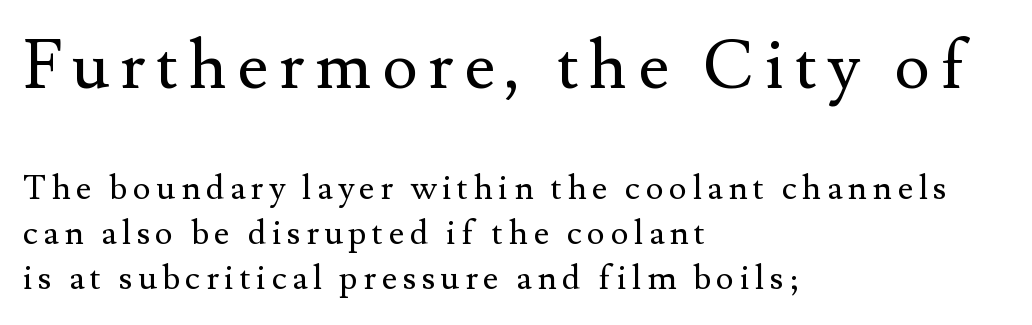
The image shows 67 px regular-weight serif type, upright; set left-aligned, normal line spacing (1.33x), not underlined; the first (top) block is 1.97x larger; medium stroke contrast and a small x-height.
